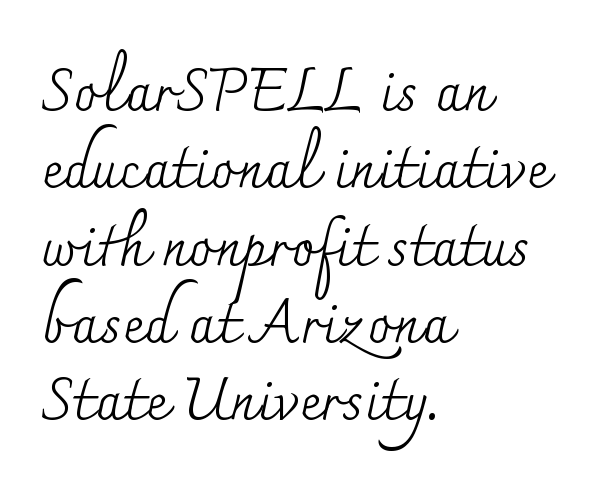
Each letter's strokes conclude with small projecting serifs. Characters follow at the spacing the type designer built in. Lines of text with bare space underneath. The passage shown is typed in a proportional face where columns would drift. Summary of vertical rhythm: regular, with standard interline spacing.
